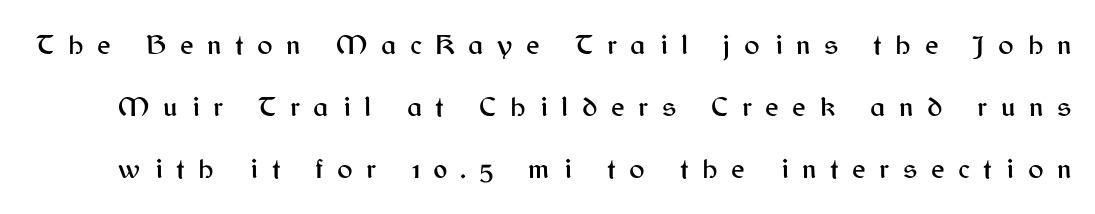
The specimen omits any rule beneath the text block's lines. The face used here is a sans, in the tradition of grotesques and geometrics. Spacing between characters has been opened up far beyond the box default. Whoever set this chose breathing room over compactness in the vertical rhythm. A typesetter would mark this as roman, not italic. The rendering uses natural spacing where letterforms have individual widths.
